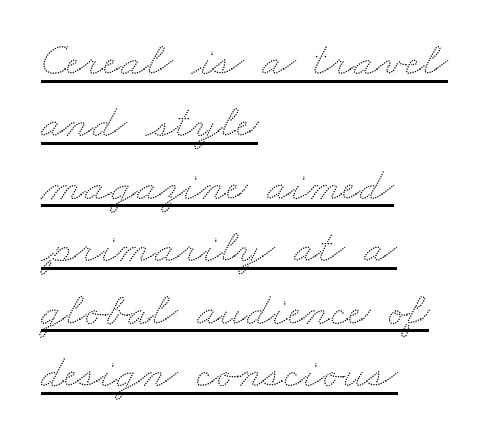
Q: Is the text underlined? A: Yes.
Q: How is the paragraph aligned? A: Left-aligned.
Q: Is the spacing between letters normal or unusually wide? A: Normal.
Q: Is the spacing between lines tight, normal or loose? A: Normal.
Q: Width (condensed, normal, or wide)? A: Wide.
Q: Stroke contrast? A: Low.
Q: x-height? A: Small.
Q: Monospaced? A: No.
